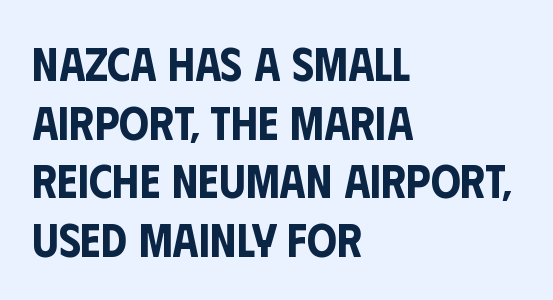
{"serif": "no", "italic": "no", "width": "condensed", "stroke_contrast": "low", "x_height": "large", "monospaced": "no", "underline": "no", "align": "left", "line_spacing": "normal", "line_spacing_ratio": 1.25, "letter_spacing": "normal", "letter_spacing_em": 0.0, "glyph_px": 47}
